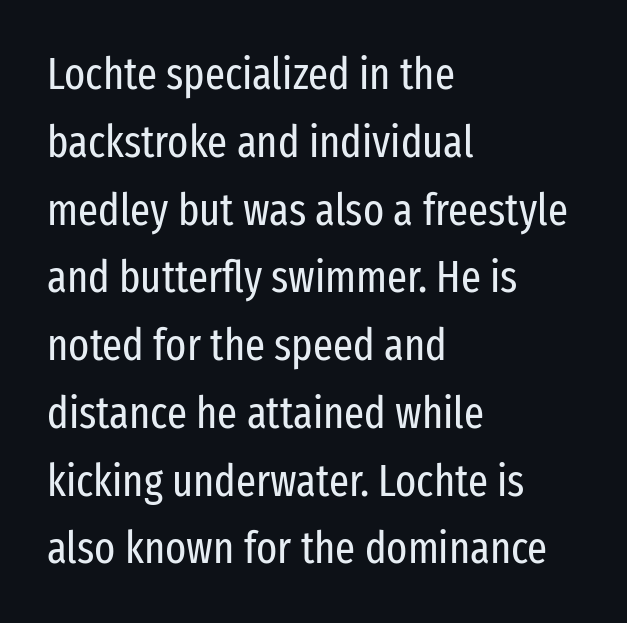
The image shows 44 px regular-weight, condensed sans-serif type, upright; set left-aligned, normal line spacing (1.54x), normal letter spacing, not underlined; low stroke contrast and a medium x-height.
